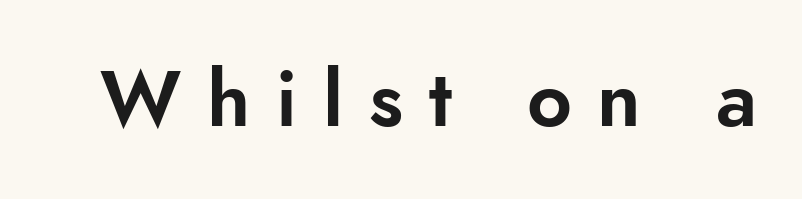
Loose tracking; the words dissolve into strings of separated letters. Lines of text with bare space underneath. Character widths vary here, with narrow letters taking less room than wide ones. This is roman type, the default non-slanted kind.
